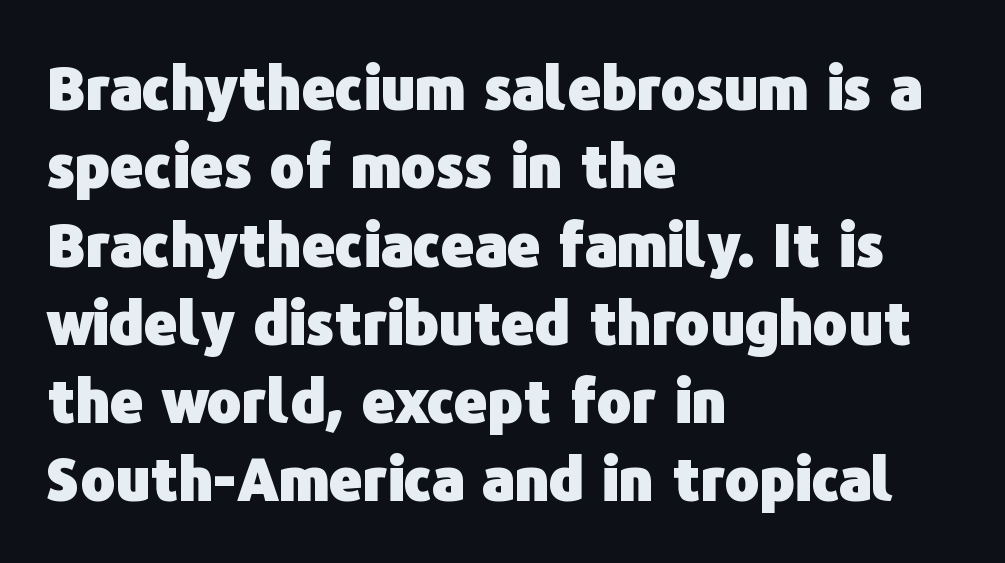
The image shows 58 px heavy sans-serif type, upright; set left-aligned, normal line spacing (1.35x), normal letter spacing, not underlined; low stroke contrast and a medium x-height.
